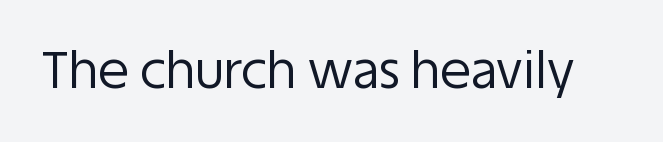
Q: Is the text bold? A: No.
Q: Is the text italic (slanted)? A: No, it is upright.
Q: Is the typeface a serif or a sans-serif typeface? A: Sans-serif.
Q: Is the text underlined? A: No.
Q: Is the spacing between letters normal or unusually wide? A: Normal.
Q: Width (condensed, normal, or wide)? A: Normal.
Q: Stroke contrast? A: Low.
Q: x-height? A: Large.
Q: Monospaced? A: No.
